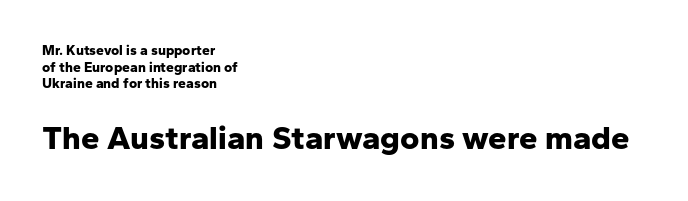
{"serif": "no", "italic": "no", "bold": "yes", "weight": "bold", "width": "normal", "stroke_contrast": "low", "x_height": "medium", "monospaced": "no", "underline": "no", "align": "left", "line_spacing_ratio": 1.19, "letter_spacing": "normal", "letter_spacing_em": 0.0, "larger_block": "second", "size_ratio": 2.36, "glyph_px": 33}
